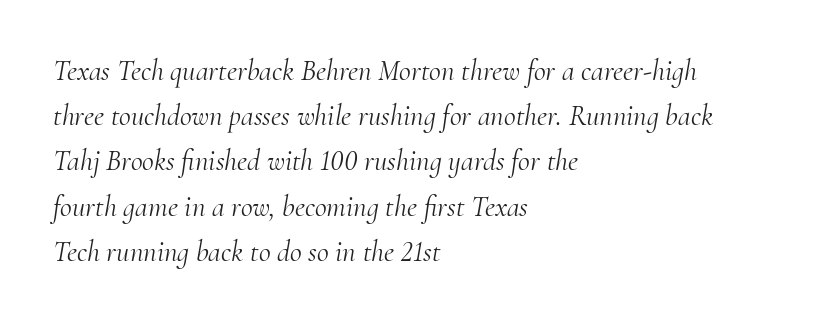
The image shows 29 px light serif type, italic (leaning right); set left-aligned, normal line spacing (1.56x), normal letter spacing, not underlined; medium stroke contrast and a small x-height.
